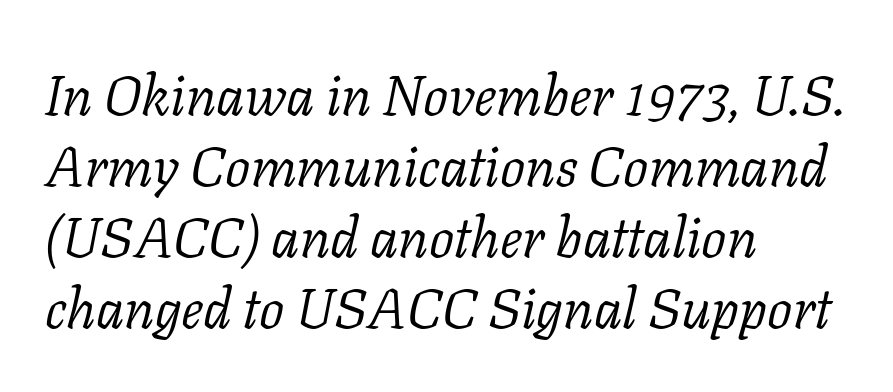
The image shows 56 px light serif type, italic (leaning right); set left-aligned, normal line spacing (1.27x), normal letter spacing, not underlined; low stroke contrast and a medium x-height.
